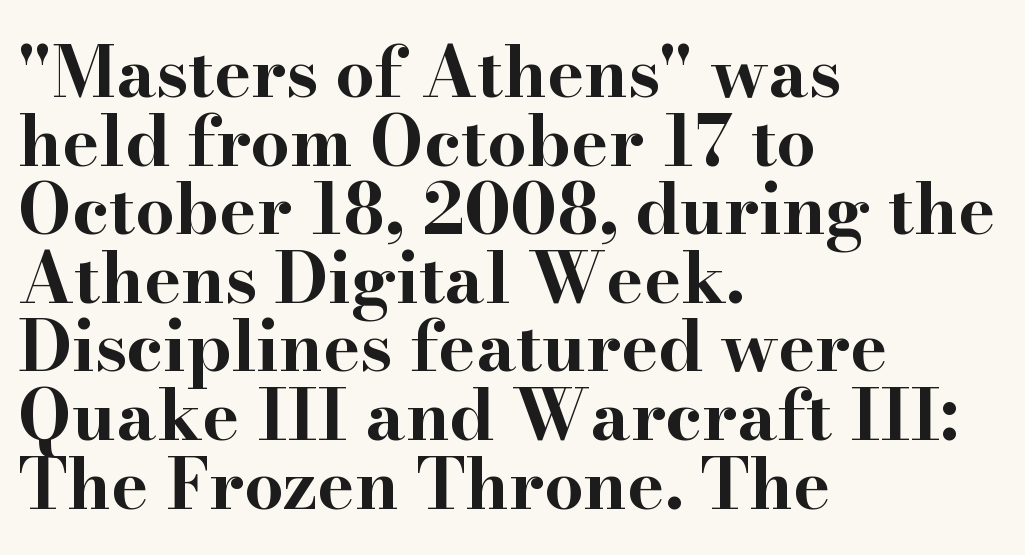
The image shows 70 px bold, wide serif type, upright; set left-aligned, tight line spacing (0.98x), normal letter spacing, not underlined; high stroke contrast and a small x-height.
